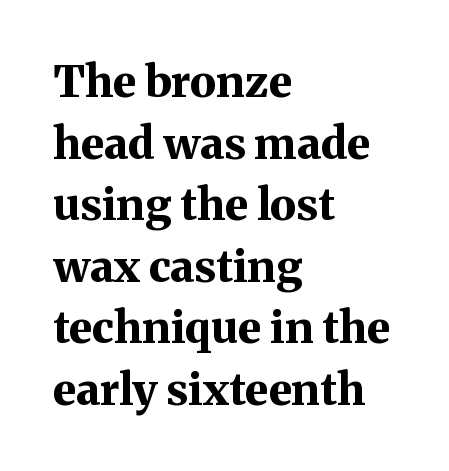
The image shows 44 px bold serif type, upright; set left-aligned, normal line spacing (1.4x), normal letter spacing, not underlined; medium stroke contrast and a medium x-height.
